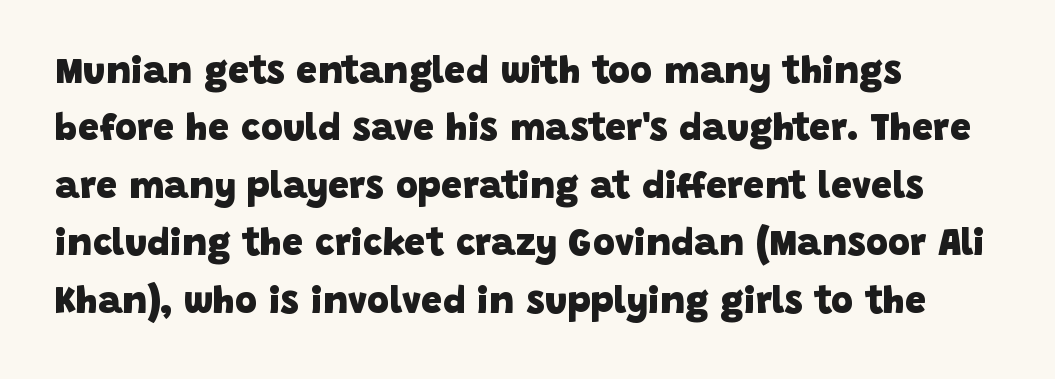
Q: Is the text bold? A: Yes.
Q: Is the typeface a serif or a sans-serif typeface? A: Sans-serif.
Q: Is the text underlined? A: No.
Q: How is the paragraph aligned? A: Left-aligned.
Q: Is the spacing between letters normal or unusually wide? A: Normal.
Q: Is the spacing between lines tight, normal or loose? A: Normal.
Q: Width (condensed, normal, or wide)? A: Normal.
Q: Stroke contrast? A: Low.
Q: x-height? A: Large.
Q: Monospaced? A: No.
